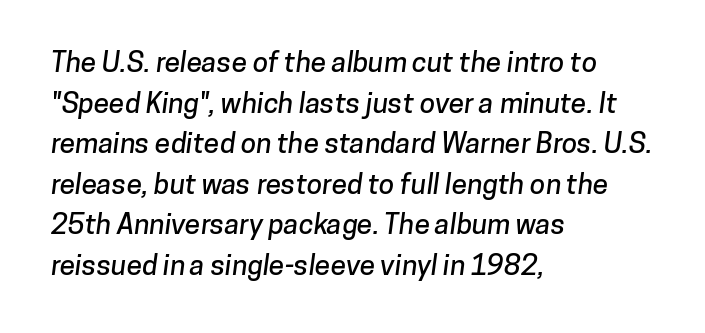
{"serif": "no", "width": "normal", "stroke_contrast": "low", "x_height": "medium", "monospaced": "no", "underline": "no", "align": "left", "line_spacing": "normal", "line_spacing_ratio": 1.45, "letter_spacing": "normal", "letter_spacing_em": 0.0, "glyph_px": 28}
